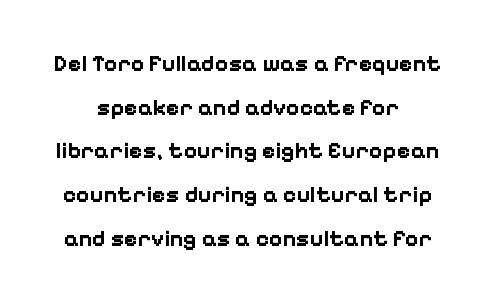
Q: Is the text bold? A: Yes.
Q: Is the text italic (slanted)? A: No, it is upright.
Q: Is the text underlined? A: No.
Q: Is the spacing between letters normal or unusually wide? A: Normal.
Q: Is the spacing between lines tight, normal or loose? A: Loose.
